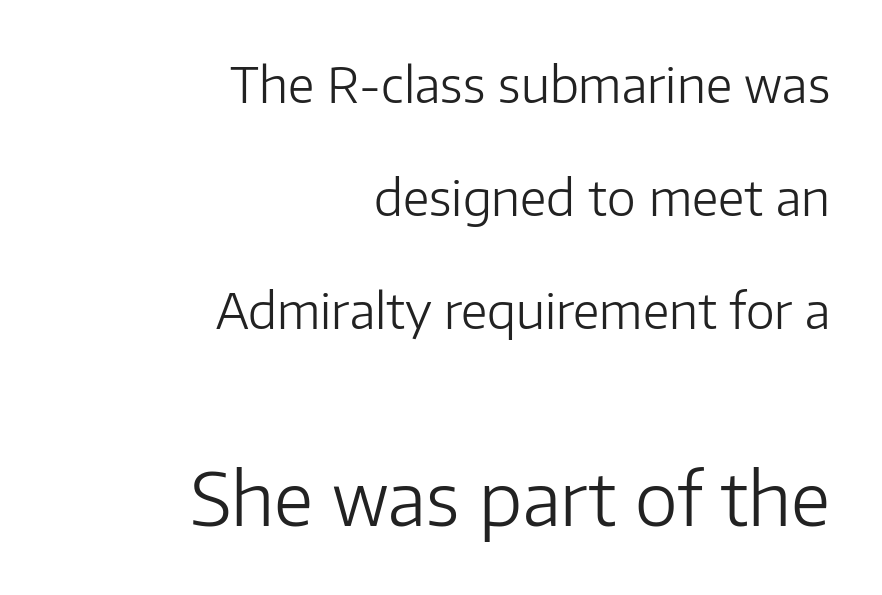
Regarding leading, the lines here are spaced well apart. This sample uses an upright cut, with every glyph sitting square on the baseline. The rendering uses natural spacing where letterforms have individual widths. Caption: face not bold, strokes unweighted.
